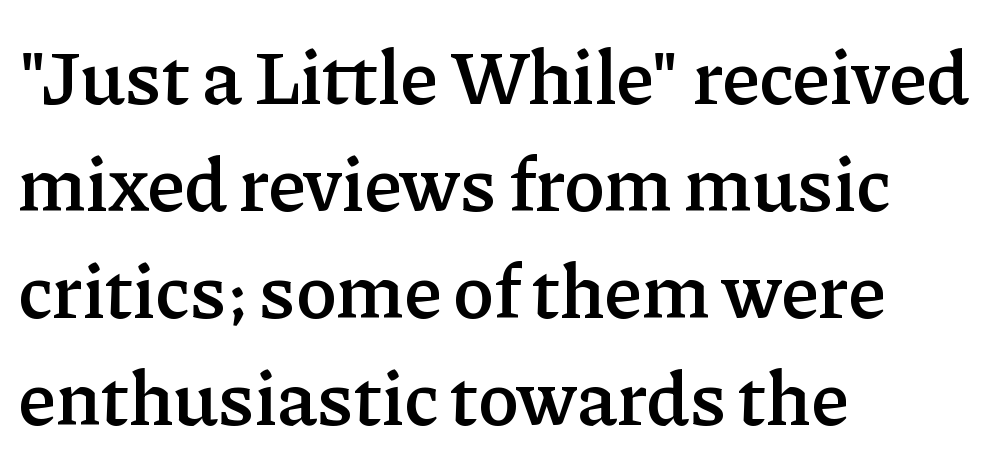
The image shows 77 px semibold serif type, upright; set left-aligned, normal line spacing (1.39x), normal letter spacing, not underlined; low stroke contrast and a medium x-height.
